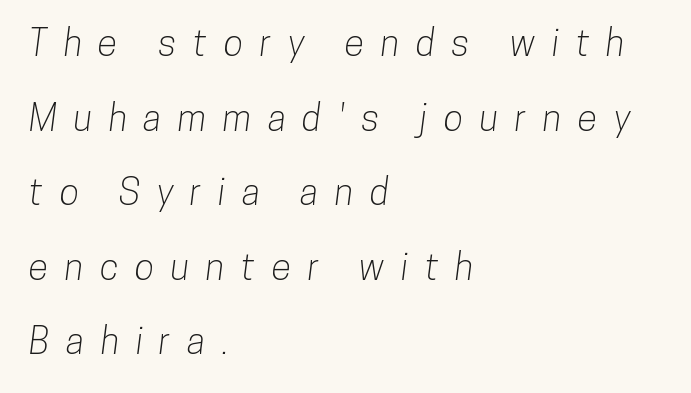
The image shows 36 px condensed sans-serif type; set left-aligned, loose line spacing (2.07x), unusually wide letter spacing (+0.46 em), not underlined; low stroke contrast and a medium x-height.
